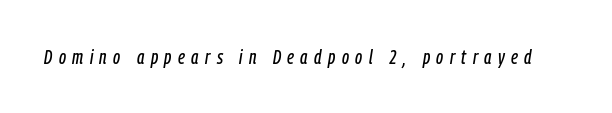
The image shows 20 px text type, italic (leaning right); set unusually wide letter spacing (+0.32 em), not underlined.
